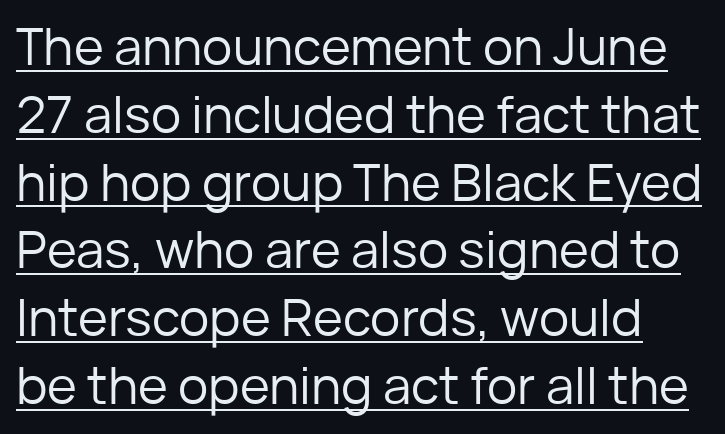
The image shows 51 px regular-weight sans-serif type, upright; set normal line spacing (1.33x), normal letter spacing, underlined; low stroke contrast and a medium x-height.
